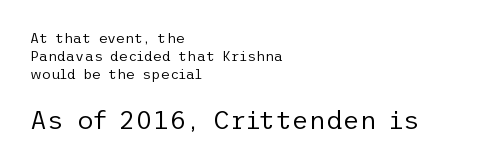
The image shows 26 px text type, upright; set left-aligned, normal line spacing (1.29x), normal letter spacing, not underlined; the second (bottom) block is 1.86x larger.
